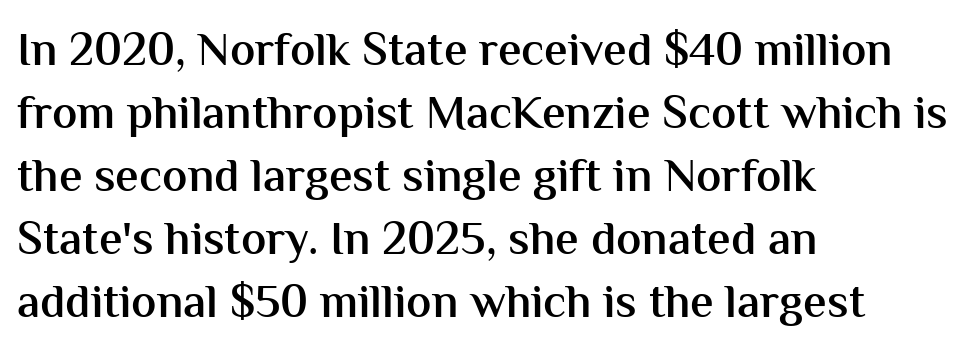
Q: Is the text bold? A: Semi-bold.
Q: Is the text italic (slanted)? A: No, it is upright.
Q: Is the typeface a serif or a sans-serif typeface? A: Sans-serif.
Q: Is the text underlined? A: No.
Q: How is the paragraph aligned? A: Left-aligned.
Q: Is the spacing between letters normal or unusually wide? A: Normal.
Q: Is the spacing between lines tight, normal or loose? A: Normal.
Q: Width (condensed, normal, or wide)? A: Normal.
Q: Stroke contrast? A: Medium.
Q: x-height? A: Medium.
Q: Monospaced? A: No.
